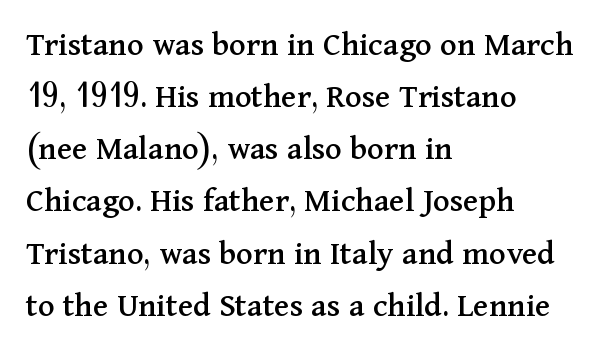
The image shows 35 px serif type, upright; set left-aligned, normal line spacing (1.49x), normal letter spacing, not underlined; medium stroke contrast and a medium x-height.
